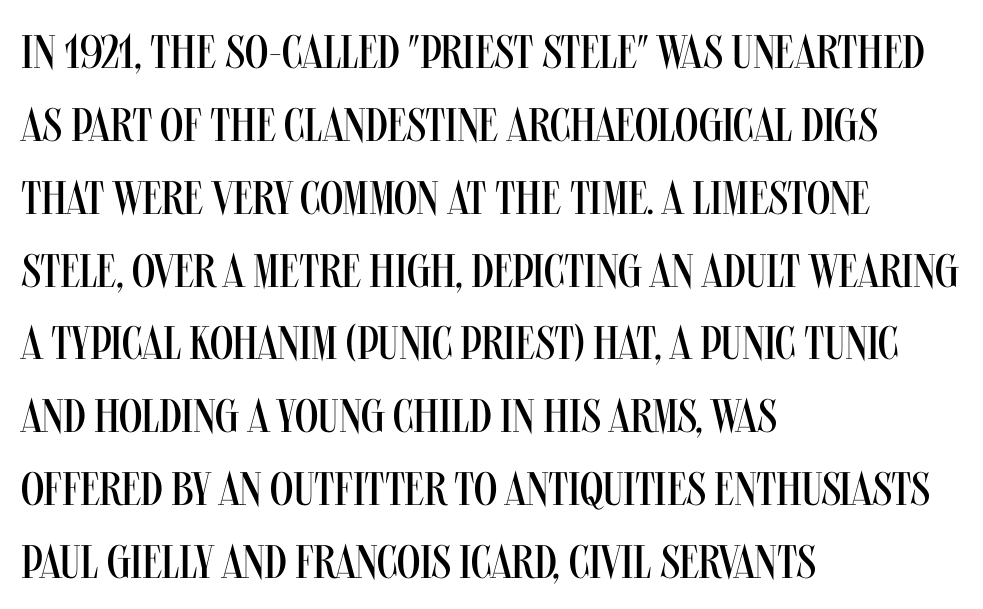
The image shows 47 px regular-weight, condensed sans-serif type, upright; set left-aligned, normal line spacing (1.55x), normal letter spacing, not underlined; medium stroke contrast and a large x-height.
